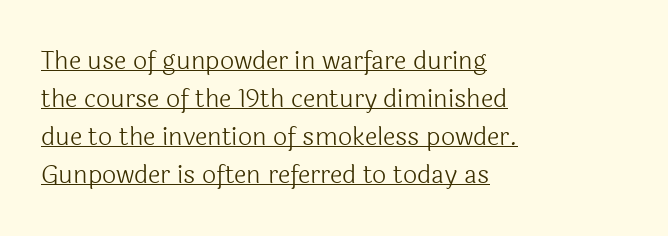
Q: Is the text bold? A: No.
Q: Is the text italic (slanted)? A: No, it is upright.
Q: Is the text underlined? A: Yes.
Q: How is the paragraph aligned? A: Left-aligned.
Q: Is the spacing between letters normal or unusually wide? A: Normal.
Q: Is the spacing between lines tight, normal or loose? A: Normal.
